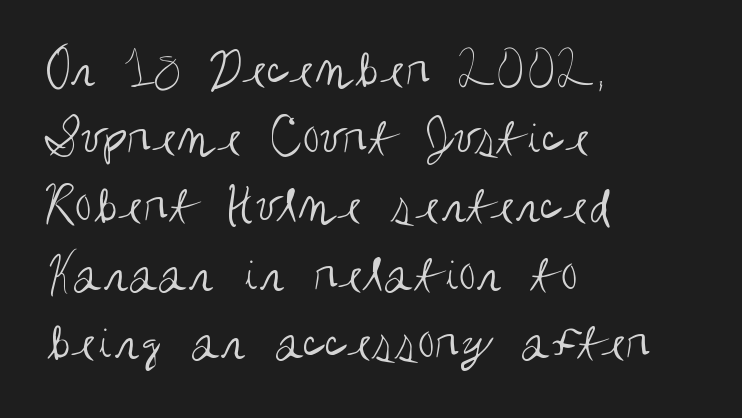
The image shows 55 px regular-weight, condensed sans-serif type; set left-aligned, line spacing 1.24x, normal letter spacing, not underlined; medium stroke contrast and a large x-height.
